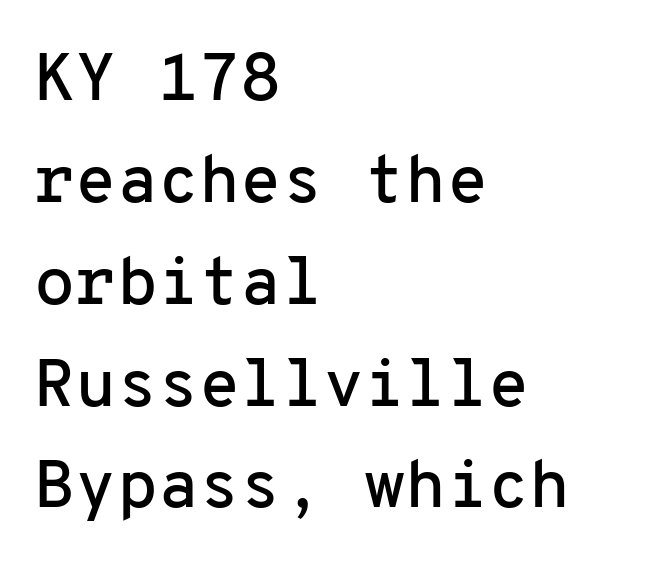
{"serif": "no", "italic": "no", "width": "normal", "stroke_contrast": "low", "x_height": "medium", "monospaced": "yes", "underline": "no", "align": "left", "line_spacing": "normal", "line_spacing_ratio": 1.52, "letter_spacing": "normal", "letter_spacing_em": 0.0, "glyph_px": 67}
